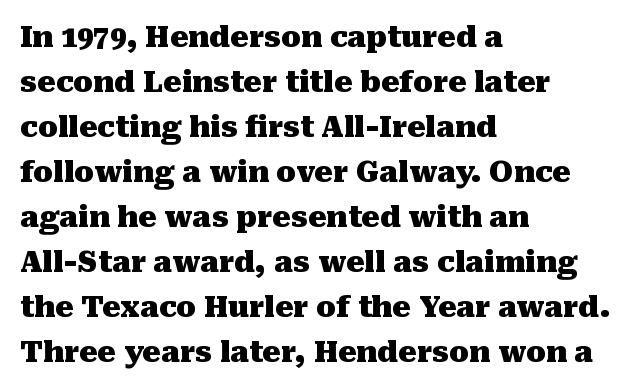
The image shows 29 px heavy serif type, upright; set left-aligned, normal line spacing (1.55x), normal letter spacing, not underlined; medium stroke contrast and a medium x-height.
